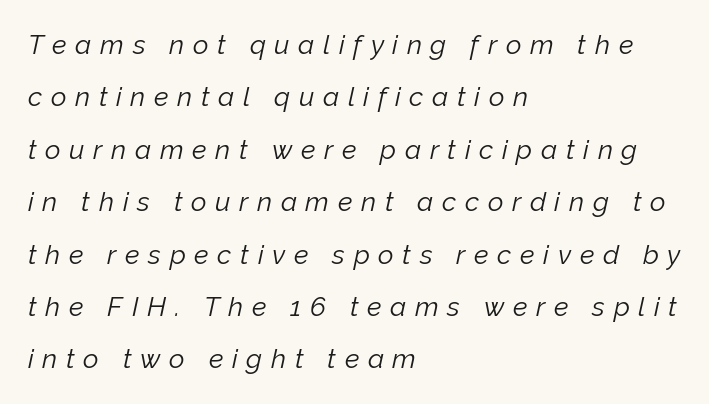
{"italic": "yes", "lean": "right", "slant_degrees": 12, "bold": "no", "underline": "no", "align": "left", "line_spacing": "loose", "line_spacing_ratio": 1.94, "letter_spacing": "wide", "letter_spacing_em": 0.32, "glyph_px": 27}
